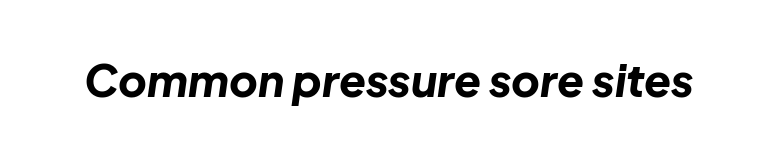
Q: Is the text bold? A: Yes.
Q: Is the text italic (slanted)? A: Yes, it leans right by about 8 degrees.
Q: Is the text underlined? A: No.
Q: Is the spacing between letters normal or unusually wide? A: Normal.
Q: Width (condensed, normal, or wide)? A: Normal.
Q: Stroke contrast? A: Low.
Q: x-height? A: Medium.
Q: Monospaced? A: No.
